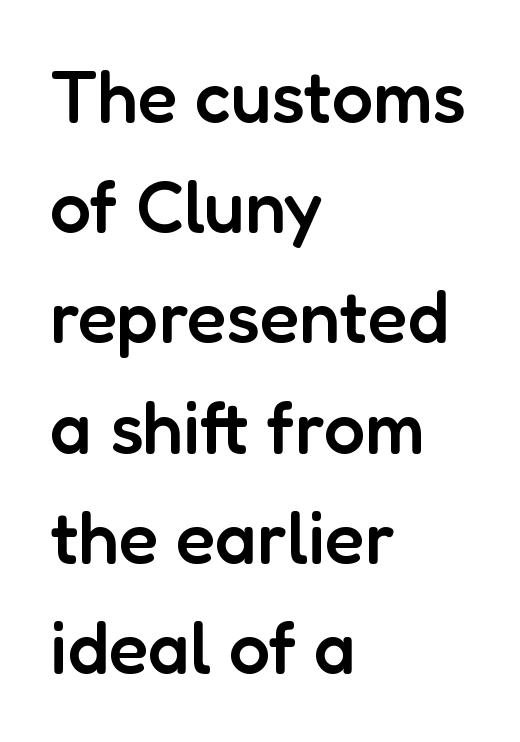
Q: Is the text bold? A: Semi-bold.
Q: Is the text italic (slanted)? A: No, it is upright.
Q: Is the typeface a serif or a sans-serif typeface? A: Sans-serif.
Q: Is the text underlined? A: No.
Q: How is the paragraph aligned? A: Left-aligned.
Q: Is the spacing between letters normal or unusually wide? A: Normal.
Q: Is the spacing between lines tight, normal or loose? A: Normal.
Q: Width (condensed, normal, or wide)? A: Normal.
Q: Stroke contrast? A: Low.
Q: x-height? A: Medium.
Q: Monospaced? A: No.
